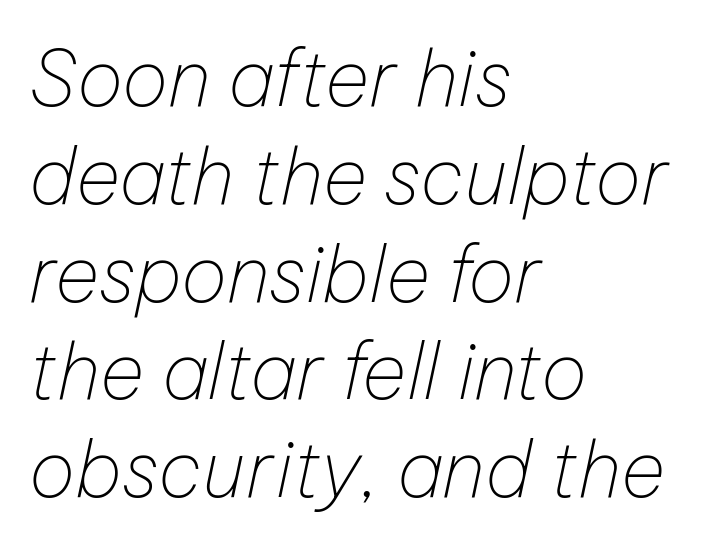
The image shows 77 px thin type, italic (leaning right); set left-aligned, normal line spacing (1.27x), normal letter spacing, not underlined; low stroke contrast and a medium x-height.
